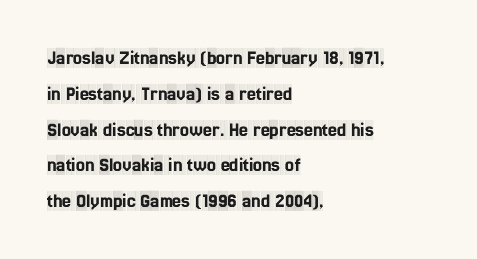
The image shows 20 px text type, upright; set left-aligned, line spacing 1.79x, normal letter spacing, not underlined.
